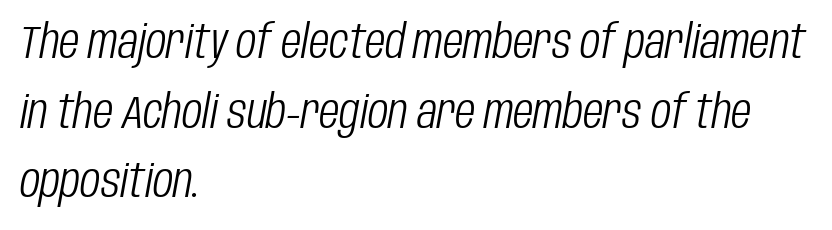
The image shows 47 px light, condensed type, italic (leaning right); set left-aligned, normal line spacing (1.48x), normal letter spacing, not underlined; low stroke contrast and a large x-height.
